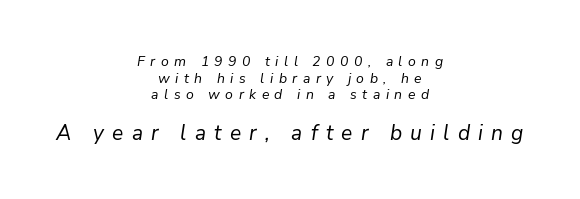
The image shows 21 px text type, italic (leaning right); set centered, line spacing 1.19x, unusually wide letter spacing (+0.39 em), not underlined; the second (bottom) block is 1.5x larger.
